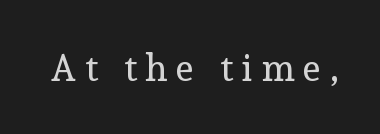
{"serif": "yes", "italic": "no", "bold": "no", "weight": "regular", "width": "normal", "x_height": "medium", "monospaced": "no", "underline": "no", "letter_spacing": "wide", "letter_spacing_em": 0.24, "glyph_px": 37}
